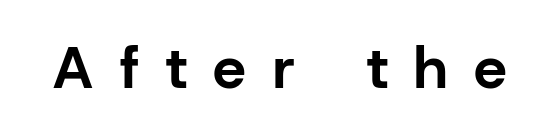
Think of a printed novel: that variable character pitch is what you see here. Grotesque or geometric, the face here clearly has no serifs. Does extra space separate the letters? Yes, quite a lot of it. A roman cut, with each character standing at attention.
